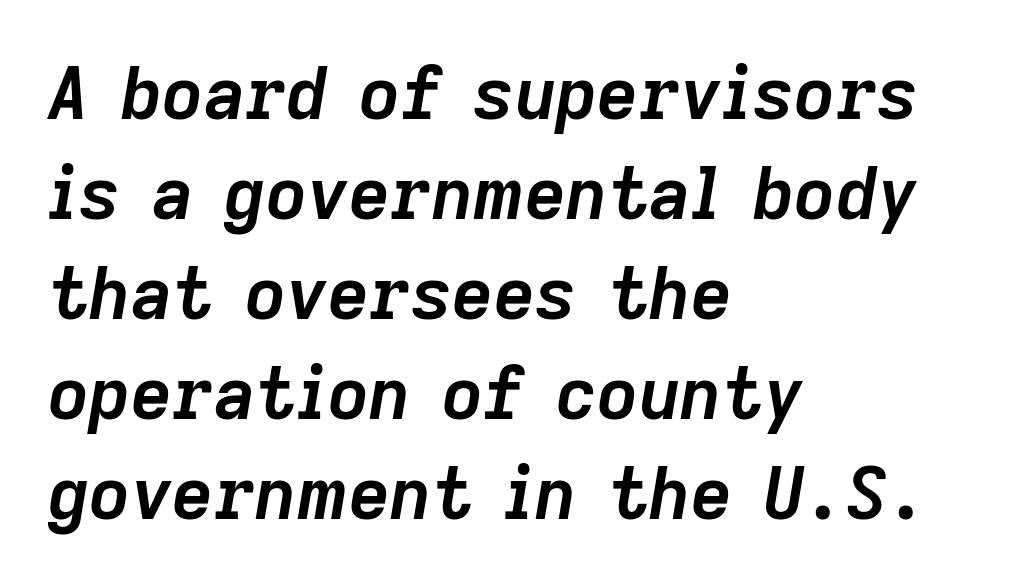
Q: Is the text bold? A: Yes.
Q: Is the text italic (slanted)? A: Yes, it leans right by about 9 degrees.
Q: Is the text underlined? A: No.
Q: How is the paragraph aligned? A: Left-aligned.
Q: Is the spacing between letters normal or unusually wide? A: Normal.
Q: Is the spacing between lines tight, normal or loose? A: Normal.
Q: Width (condensed, normal, or wide)? A: Normal.
Q: Stroke contrast? A: Low.
Q: x-height? A: Medium.
Q: Monospaced? A: No.
